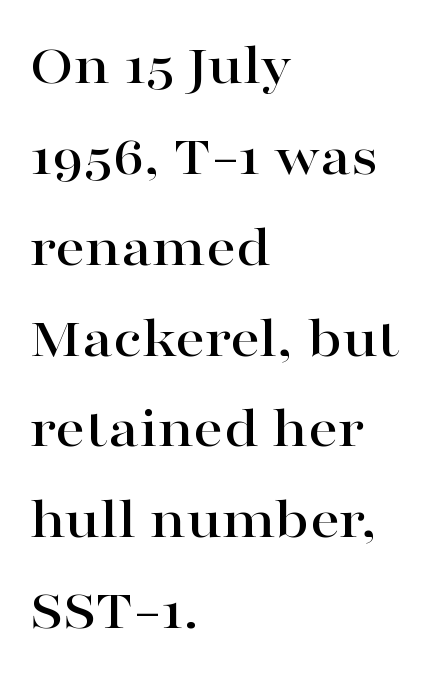
If you measured baseline to baseline, you'd find a middling distance. Characters follow at the spacing the type designer built in. Posture: straight, roman, zero tilt. The foot of each line stays bare and open. The typesetter chose a ragged-right arrangement here. A typesetter would call this proportional, since set widths differ per character.
